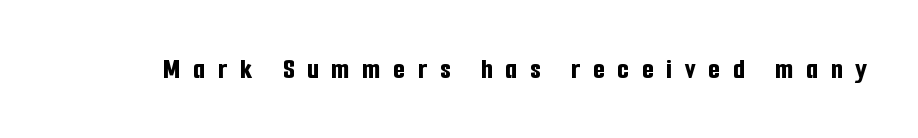
{"serif": "no", "italic": "no", "bold": "yes", "weight": "bold", "width": "condensed", "stroke_contrast": "low", "x_height": "medium", "monospaced": "no", "underline": "no", "letter_spacing": "wide", "letter_spacing_em": 0.43, "glyph_px": 30}
